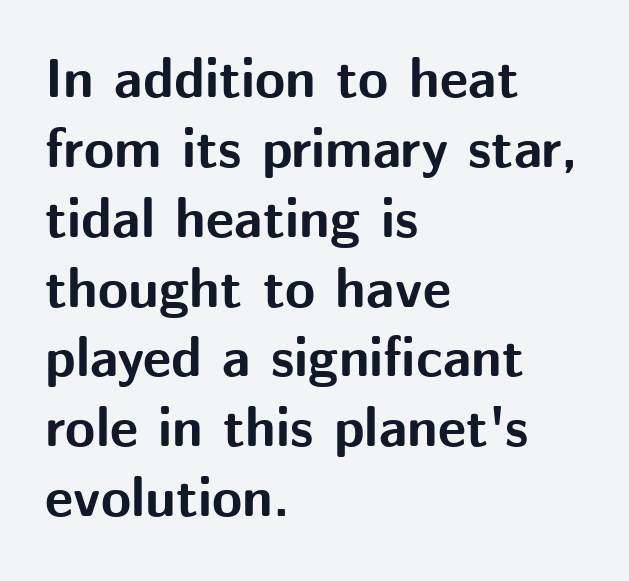
Q: Is the text bold? A: Yes.
Q: Is the text italic (slanted)? A: No, it is upright.
Q: Is the typeface a serif or a sans-serif typeface? A: Sans-serif.
Q: Is the text underlined? A: No.
Q: How is the paragraph aligned? A: Left-aligned.
Q: Is the spacing between letters normal or unusually wide? A: Normal.
Q: Is the spacing between lines tight, normal or loose? A: Normal.
Q: Width (condensed, normal, or wide)? A: Normal.
Q: Stroke contrast? A: Medium.
Q: x-height? A: Medium.
Q: Monospaced? A: No.
